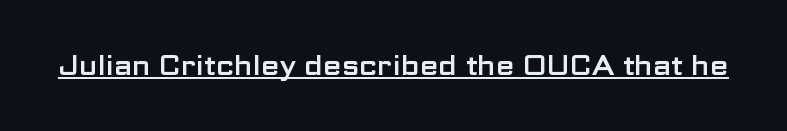
Q: Is the text italic (slanted)? A: No, it is upright.
Q: Is the text underlined? A: Yes.
Q: Is the spacing between letters normal or unusually wide? A: Normal.
